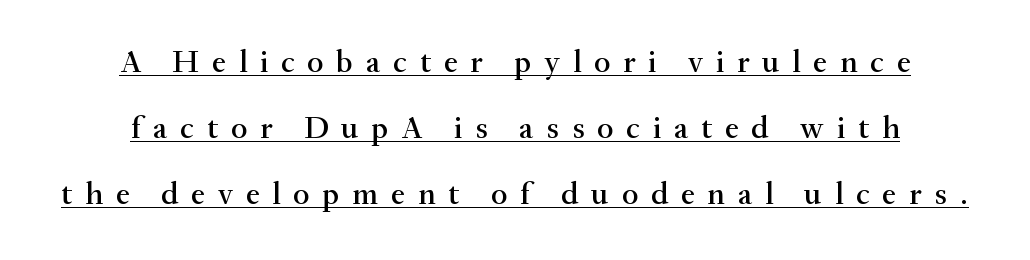
Observe the wide spacing: letters keep a clear distance from each other. Centered paragraph, ragged on both sides. The letters stand upright; this is a roman face. Yep, those are serifs on the letters. Beneath each row of characters lies a ruled line.
